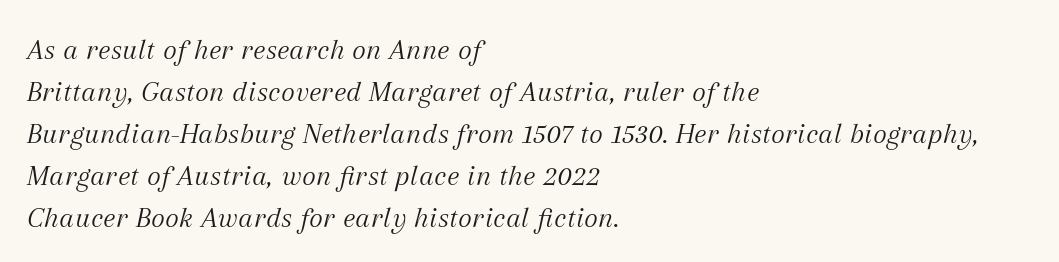
Q: Is the text bold? A: No.
Q: Is the text italic (slanted)? A: Yes, it leans right by about 12 degrees.
Q: Is the typeface a serif or a sans-serif typeface? A: Serif.
Q: Is the text underlined? A: No.
Q: How is the paragraph aligned? A: Left-aligned.
Q: Is the spacing between letters normal or unusually wide? A: Normal.
Q: Is the spacing between lines tight, normal or loose? A: Normal.
Q: Width (condensed, normal, or wide)? A: Normal.
Q: Stroke contrast? A: Medium.
Q: x-height? A: Medium.
Q: Monospaced? A: No.
